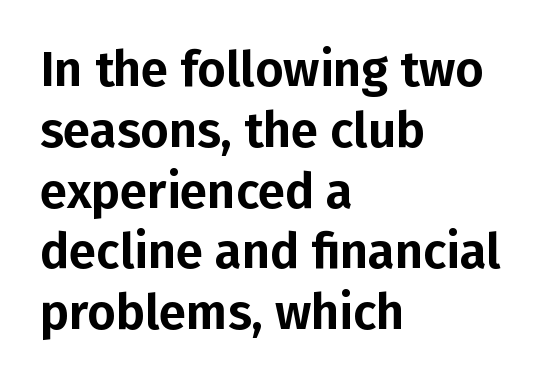
{"serif": "no", "italic": "no", "width": "normal", "stroke_contrast": "low", "x_height": "medium", "monospaced": "no", "underline": "no", "align": "left", "line_spacing_ratio": 1.24, "letter_spacing": "normal", "letter_spacing_em": 0.0, "glyph_px": 49}
